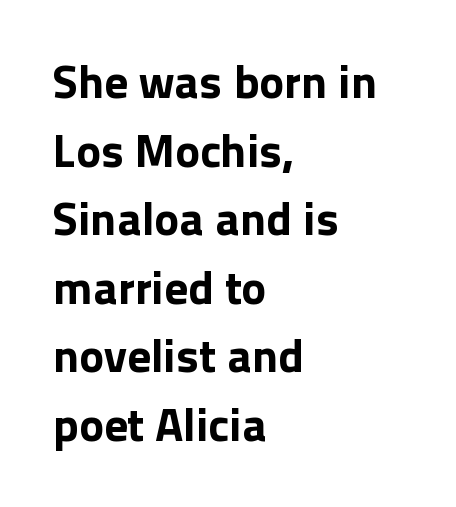
The image shows 47 px bold sans-serif type, upright; set left-aligned, normal line spacing (1.46x), normal letter spacing, not underlined; a medium x-height.
